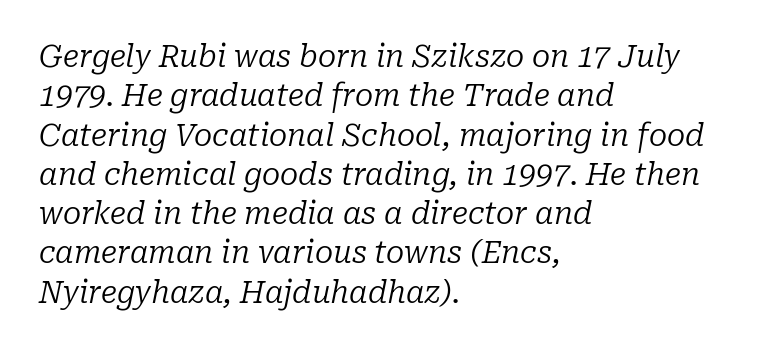
The image shows 30 px regular-weight serif type, italic (leaning right); set left-aligned, normal line spacing (1.31x), normal letter spacing, not underlined; low stroke contrast and a medium x-height.
